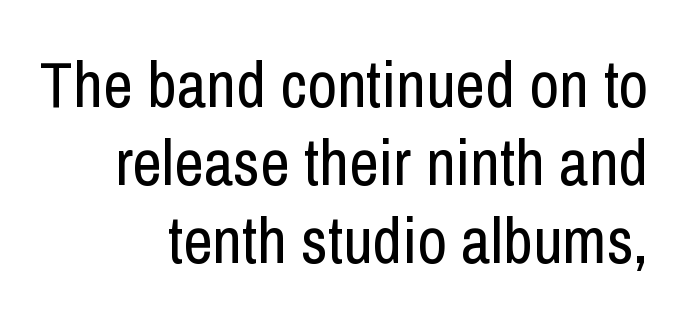
The image shows 65 px regular-weight, condensed sans-serif type, upright; set right-aligned, line spacing 1.2x, normal letter spacing, not underlined; low stroke contrast and a medium x-height.
